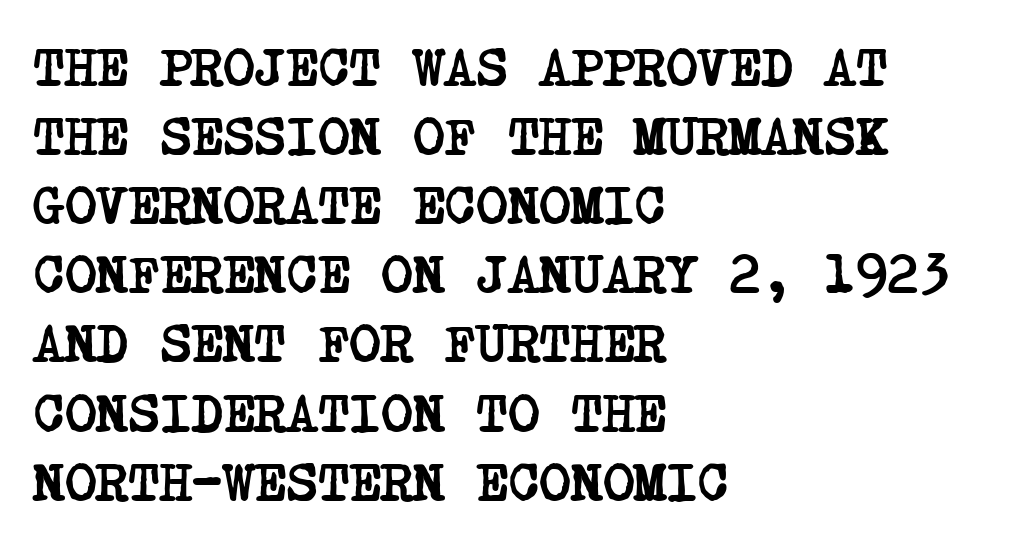
{"serif": "yes", "bold": "yes", "weight": "semibold", "width": "condensed", "stroke_contrast": "low", "x_height": "large", "underline": "no", "align": "left", "line_spacing": "normal", "line_spacing_ratio": 1.28, "letter_spacing": "normal", "letter_spacing_em": 0.0, "glyph_px": 54}
